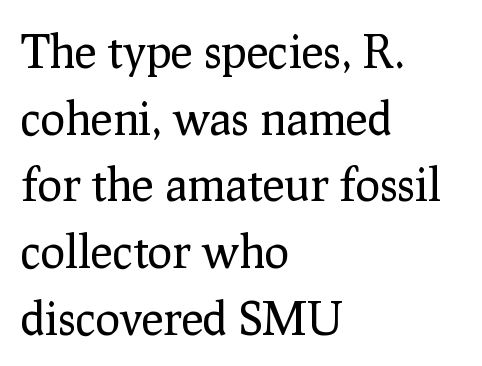
Q: Is the text bold? A: No.
Q: Is the text italic (slanted)? A: No, it is upright.
Q: Is the typeface a serif or a sans-serif typeface? A: Serif.
Q: Is the text underlined? A: No.
Q: How is the paragraph aligned? A: Left-aligned.
Q: Is the spacing between letters normal or unusually wide? A: Normal.
Q: Is the spacing between lines tight, normal or loose? A: Normal.
Q: Width (condensed, normal, or wide)? A: Normal.
Q: Stroke contrast? A: Low.
Q: x-height? A: Medium.
Q: Monospaced? A: No.
